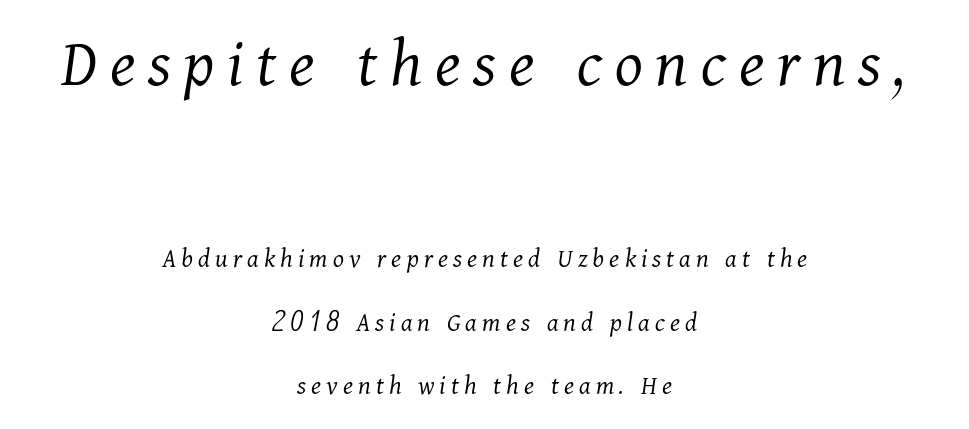
{"serif": "yes", "italic": "yes", "lean": "right", "slant_degrees": 11, "bold": "no", "weight": "light", "width": "normal", "stroke_contrast": "medium", "x_height": "medium", "monospaced": "no", "underline": "no", "align": "center", "line_spacing": "loose", "line_spacing_ratio": 2.26, "larger_block": "first", "size_ratio": 2.54, "glyph_px": 71}
